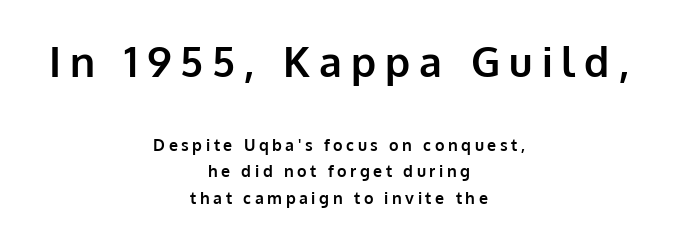
{"serif": "no", "italic": "no", "bold": "yes", "weight": "bold", "width": "normal", "stroke_contrast": "low", "x_height": "medium", "monospaced": "no", "underline": "no", "align": "center", "line_spacing": "normal", "line_spacing_ratio": 1.64, "letter_spacing": "wide", "letter_spacing_em": 0.22, "larger_block": "first", "size_ratio": 2.56, "glyph_px": 41}
